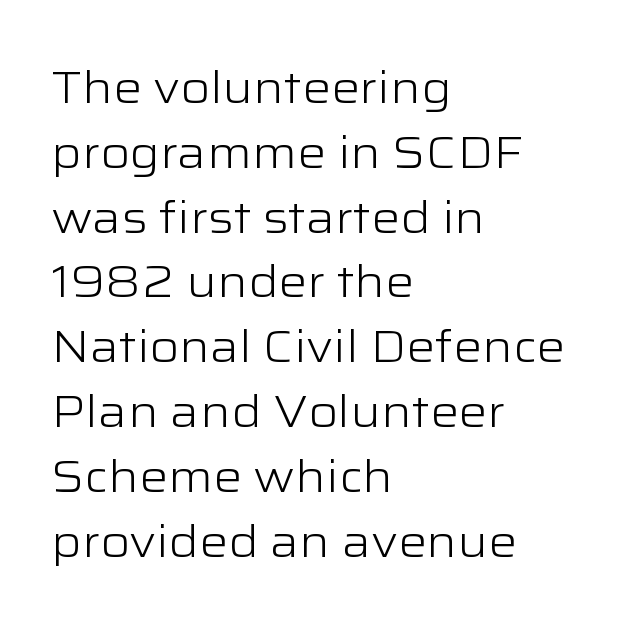
Words appear dense and cohesive because spacing is normal. Font category for this specimen: sans-serif. A quiet, ordinary-to-light weight characterises the typeface. Bare-footed words on every line. You could not count columns in this text — the font is proportionally spaced. These lines were composed using upright roman letters.
